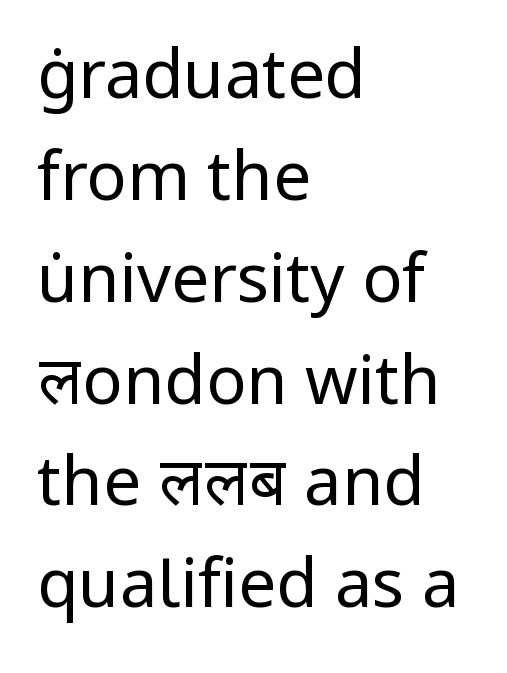
The image shows 67 px regular-weight sans-serif type, upright; set left-aligned, normal line spacing (1.52x), normal letter spacing, not underlined; low stroke contrast and a medium x-height.
